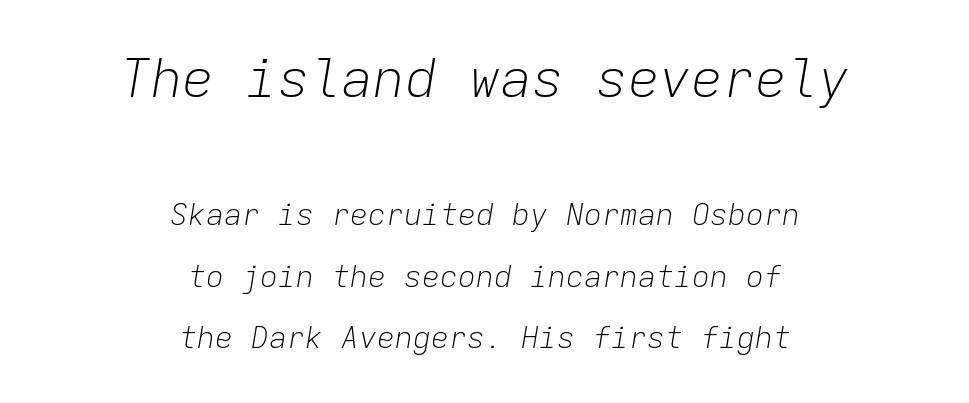
{"italic": "yes", "lean": "right", "slant_degrees": 9, "bold": "no", "weight": "light", "width": "normal", "stroke_contrast": "low", "x_height": "medium", "monospaced": "yes", "underline": "no", "align": "center", "line_spacing": "loose", "line_spacing_ratio": 2.05, "letter_spacing": "normal", "letter_spacing_em": 0.0, "larger_block": "first", "size_ratio": 1.77, "glyph_px": 53}
